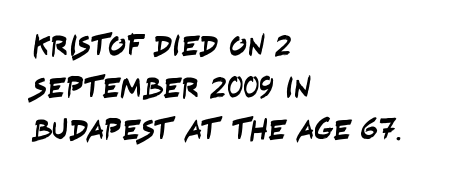
{"serif": "no", "width": "condensed", "stroke_contrast": "low", "x_height": "large", "monospaced": "no", "underline": "no", "align": "left", "line_spacing": "normal", "line_spacing_ratio": 1.4, "letter_spacing": "normal", "letter_spacing_em": 0.0, "glyph_px": 30}
